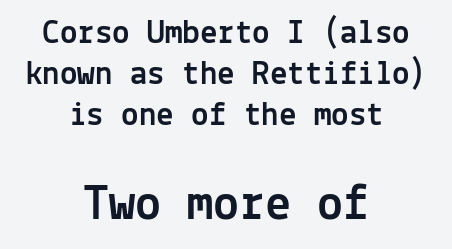
{"serif": "no", "italic": "no", "width": "normal", "x_height": "medium", "monospaced": "yes", "underline": "no", "align": "center", "line_spacing_ratio": 1.17, "letter_spacing": "normal", "letter_spacing_em": 0.0, "larger_block": "second", "size_ratio": 1.49, "glyph_px": 52}
